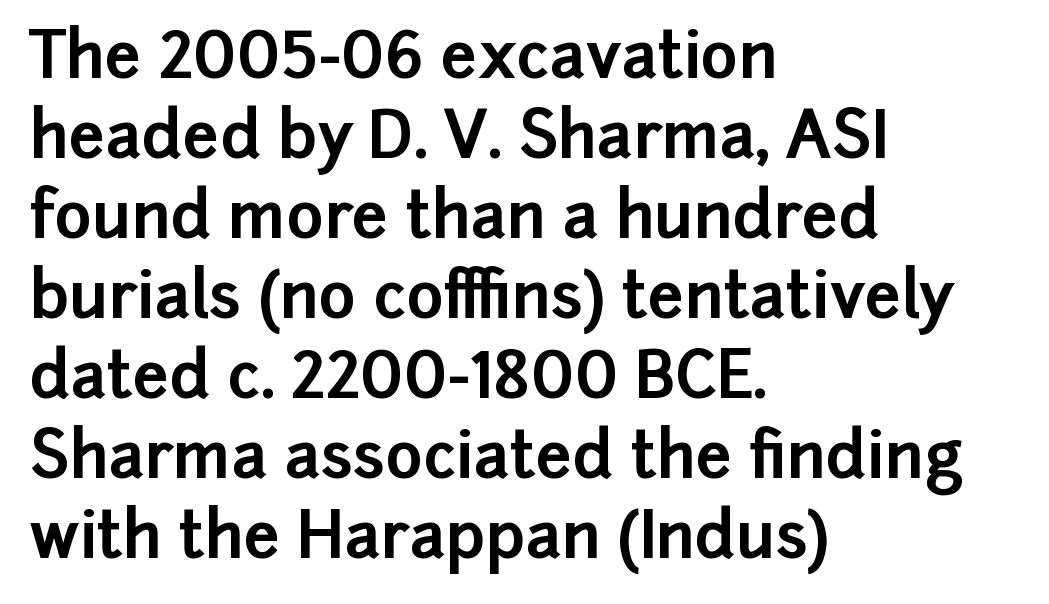
The image shows 64 px bold sans-serif type, upright; set left-aligned, normal line spacing (1.25x), normal letter spacing, not underlined; low stroke contrast and a medium x-height.
